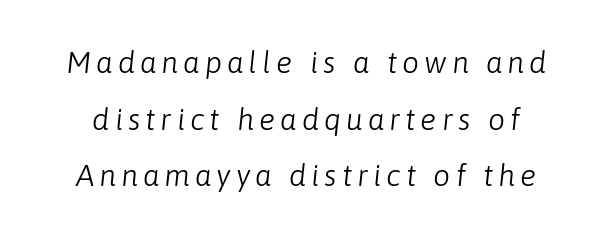
Italic? Definitely — the glyphs are oblique. A bare baseline throughout the passage. Spacing verdict: proportional, widths tailored to each character. The characters are drawn with everyday or finer stroke widths.
